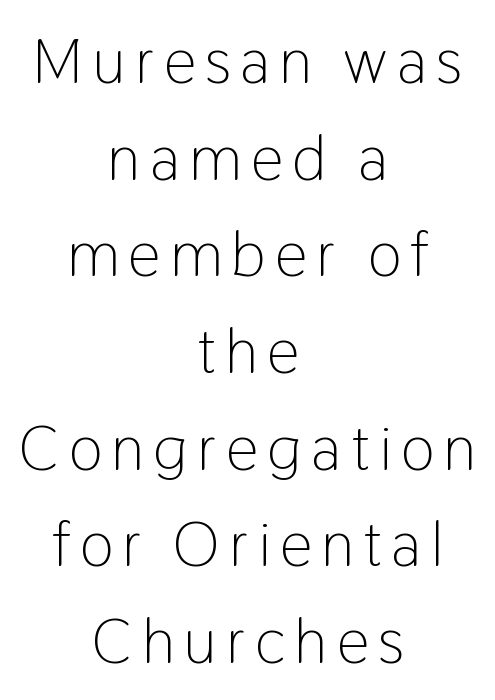
Visually the block forms a symmetrical silhouette, jagged on both flanks. Ordinary non-slanted type is in use. These lines are composed in type without serifs. A clean baseline with only descenders dipping below it. The letters advance in unequal steps, a hallmark of proportional type. The passage shown stacks its lines at a standard gap.
